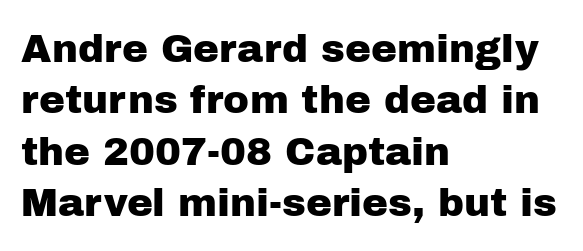
Classification — sans serif. Tracking here is standard; glyphs follow each other at the usual distance. The ragged edge is on the right, which tells us the setting is flush left. Check the space under the baseline: it is left empty.
